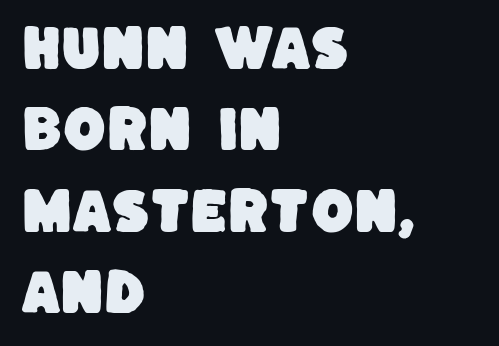
Q: Is the typeface a serif or a sans-serif typeface? A: Sans-serif.
Q: Is the text underlined? A: No.
Q: How is the paragraph aligned? A: Left-aligned.
Q: Is the spacing between letters normal or unusually wide? A: Normal.
Q: Is the spacing between lines tight, normal or loose? A: Normal.
Q: Width (condensed, normal, or wide)? A: Normal.
Q: Stroke contrast? A: Low.
Q: x-height? A: Large.
Q: Monospaced? A: No.
